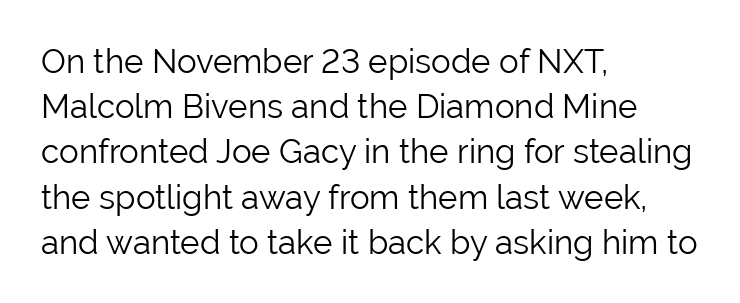
The image shows 33 px light sans-serif type, upright; set left-aligned, normal line spacing (1.37x), normal letter spacing, not underlined; low stroke contrast and a medium x-height.
